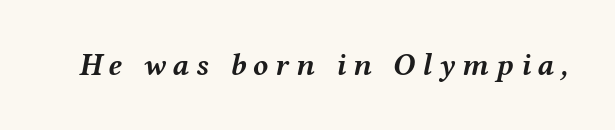
The rendering uses natural spacing where letterforms have individual widths. Yep, that's italic — everything's leaning. Each row of text sits above clean, open space. Thick stems and heavy bowls — unmistakably bold.
